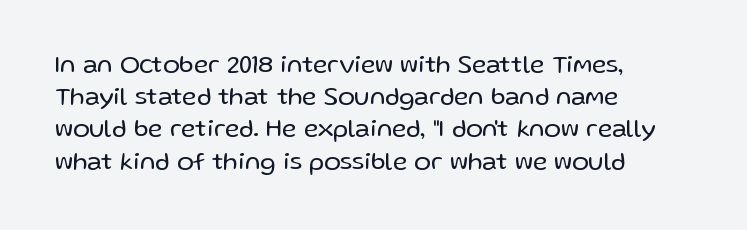
{"italic": "no", "bold": "no", "underline": "no", "align": "left", "line_spacing": "normal", "line_spacing_ratio": 1.29, "letter_spacing": "normal", "letter_spacing_em": 0.0, "glyph_px": 25}
